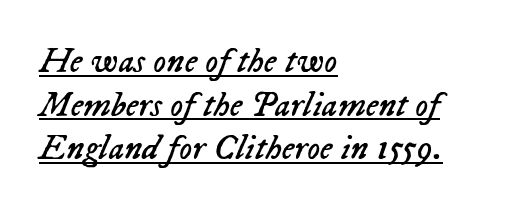
{"italic": "yes", "lean": "right", "slant_degrees": 23, "bold": "no", "weight": "regular", "width": "normal", "stroke_contrast": "low", "x_height": "medium", "monospaced": "no", "underline": "yes", "align": "left", "line_spacing_ratio": 1.21, "letter_spacing": "normal", "letter_spacing_em": 0.0, "glyph_px": 36}
